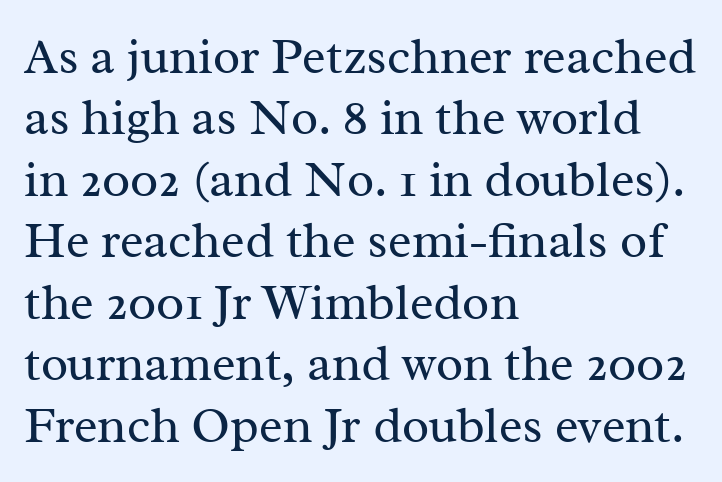
{"serif": "yes", "italic": "no", "bold": "no", "weight": "regular", "width": "normal", "stroke_contrast": "medium", "x_height": "medium", "monospaced": "no", "underline": "no", "align": "left", "line_spacing_ratio": 1.23, "letter_spacing": "normal", "letter_spacing_em": 0.0, "glyph_px": 50}
